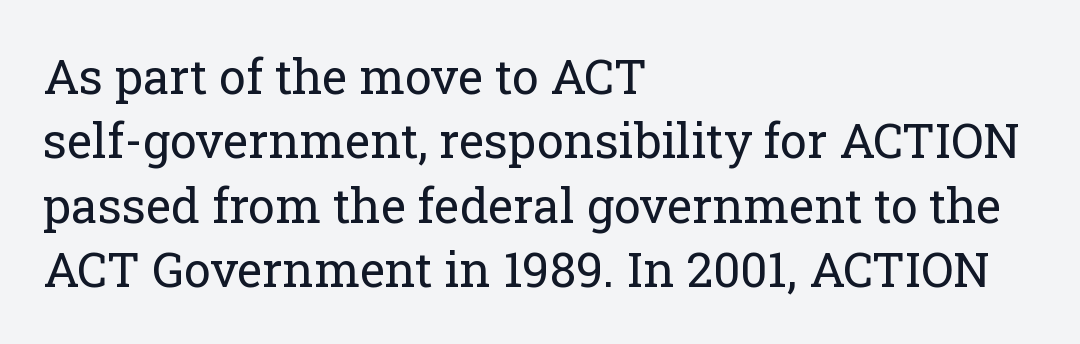
The passage shown is not bold in any degree. A typesetter would call this zero additional tracking. The gap between lines stays unmarked. Which margin do the lines hug? The left one — the right edge is uneven. Is this a sans? No — the strokes have serifs.
